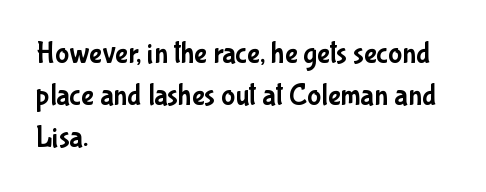
Q: Is the text italic (slanted)? A: No, it is upright.
Q: Is the typeface a serif or a sans-serif typeface? A: Sans-serif.
Q: Is the text underlined? A: No.
Q: How is the paragraph aligned? A: Left-aligned.
Q: Is the spacing between letters normal or unusually wide? A: Normal.
Q: Is the spacing between lines tight, normal or loose? A: Normal.
Q: Width (condensed, normal, or wide)? A: Condensed.
Q: Stroke contrast? A: Low.
Q: x-height? A: Medium.
Q: Monospaced? A: No.
